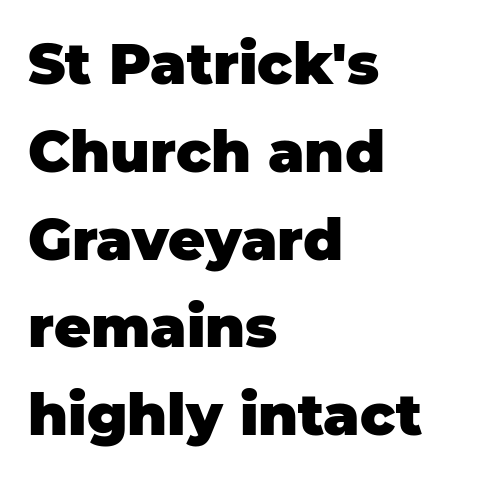
Successive baselines arrive at the customary interval. The letters are bold, with thick, heavy strokes. Unlike a traditional serif, this face leaves its strokes unadorned. Has an underline been added? It has not. The letters advance in unequal steps, a hallmark of proportional type.
